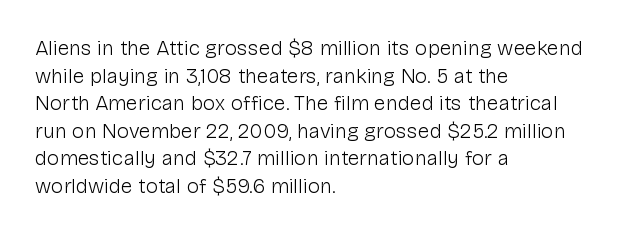
The image shows 21 px text type, upright; set left-aligned, normal line spacing (1.31x), normal letter spacing, not underlined.
